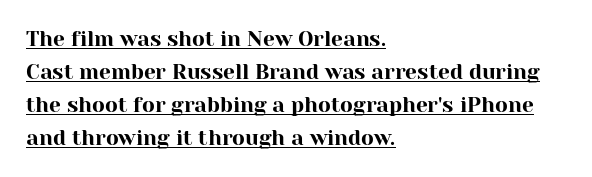
{"italic": "no", "underline": "yes", "align": "left", "line_spacing": "normal", "line_spacing_ratio": 1.57, "letter_spacing": "normal", "letter_spacing_em": 0.0, "glyph_px": 21}
